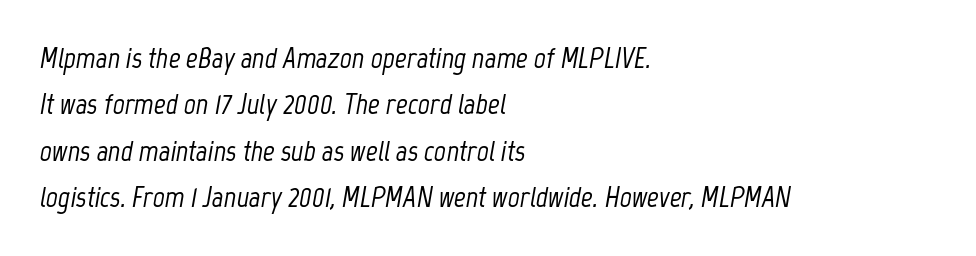
The image shows 29 px condensed type, italic (leaning right); set left-aligned, normal line spacing (1.6x), normal letter spacing, not underlined; low stroke contrast and a medium x-height.
